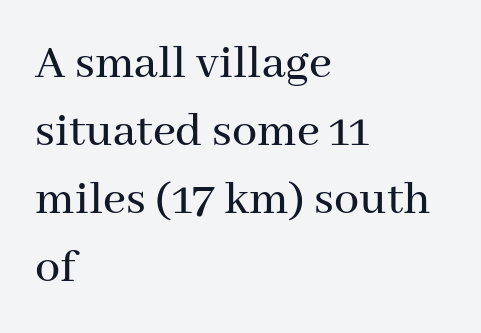
Q: Is the text italic (slanted)? A: No, it is upright.
Q: Is the typeface a serif or a sans-serif typeface? A: Serif.
Q: Is the text underlined? A: No.
Q: How is the paragraph aligned? A: Left-aligned.
Q: Is the spacing between letters normal or unusually wide? A: Normal.
Q: Is the spacing between lines tight, normal or loose? A: Normal.
Q: Width (condensed, normal, or wide)? A: Normal.
Q: Stroke contrast? A: Medium.
Q: x-height? A: Medium.
Q: Monospaced? A: No.
